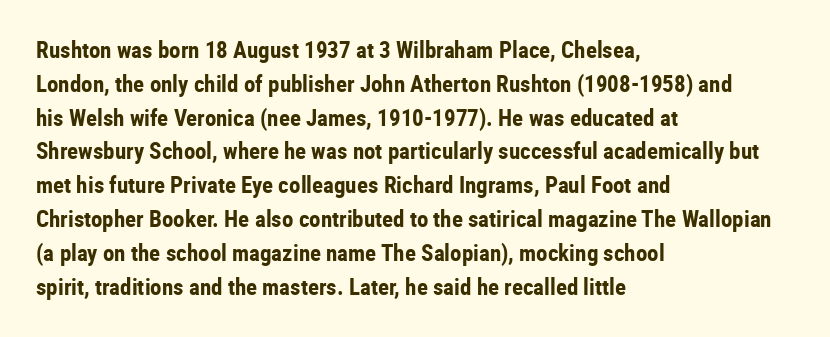
The image shows 23 px bold type, upright; set left-aligned, normal line spacing (1.47x), normal letter spacing, not underlined.
